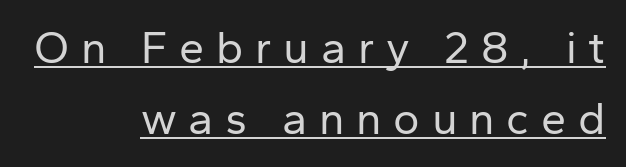
The passage shown is typed in a proportional face where columns would drift. Horizontal alignment here is rightward, an uncommon choice for prose. Leading matches the norm, producing a regular column. Is there an underline? Yes — a line sits under the letters. A sans-serif font was chosen for this passage.
